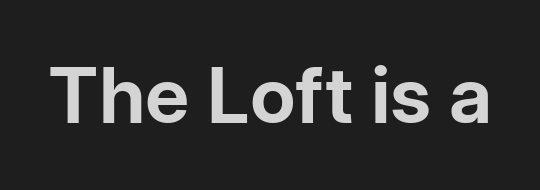
{"serif": "no", "italic": "no", "bold": "yes", "weight": "bold", "width": "normal", "stroke_contrast": "low", "x_height": "medium", "monospaced": "no", "underline": "no", "letter_spacing": "normal", "letter_spacing_em": 0.0, "glyph_px": 77}
